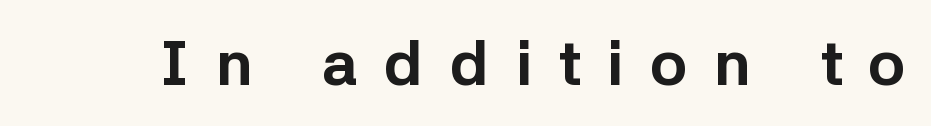
Note: no serifs on the glyphs. If you drew a line through each stem, it would be perfectly vertical. Clear beneath every line of the passage. Is this a fixed-width face? No — the glyphs have proportional, varying widths.
